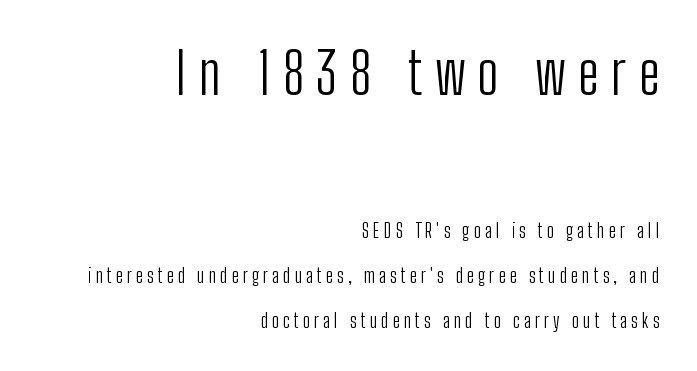
The letters advance in unequal steps, a hallmark of proportional type. No feet cap the strokes, marking this as sans-serif type. Nothing heavy about these letters — not bold at all. Display-style spreading of the glyphs; the letterfit is very open. The gap between lines stays unmarked. Horizontally, the lines are justified to the trailing edge only.
